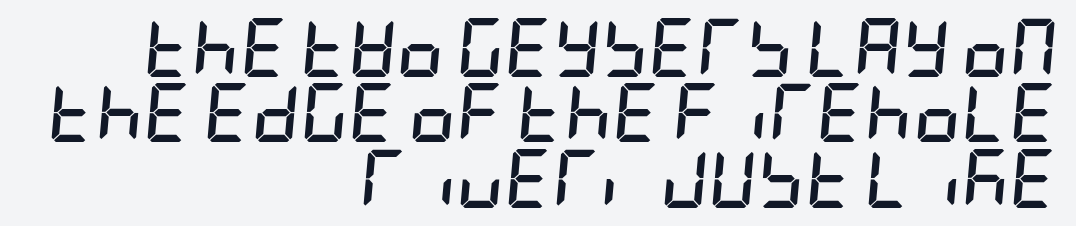
Q: Is the text bold? A: Yes.
Q: Is the text italic (slanted)? A: Yes, it leans right by about 5 degrees.
Q: Is the text underlined? A: No.
Q: How is the paragraph aligned? A: Right-aligned.
Q: Is the spacing between letters normal or unusually wide? A: Normal.
Q: Is the spacing between lines tight, normal or loose? A: Tight.
Q: Width (condensed, normal, or wide)? A: Condensed.
Q: Stroke contrast? A: Low.
Q: x-height? A: Large.
